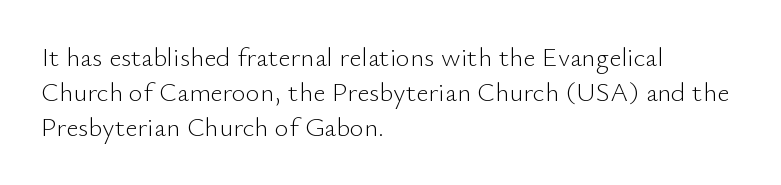
{"italic": "no", "bold": "no", "underline": "no", "align": "left", "line_spacing": "normal", "line_spacing_ratio": 1.29, "letter_spacing": "normal", "letter_spacing_em": 0.0, "glyph_px": 27}
